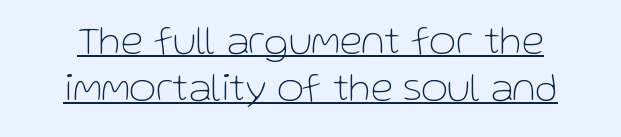
The image shows 41 px thin sans-serif type, upright; set tight line spacing (1.15x), normal letter spacing, underlined; low stroke contrast and a medium x-height.
